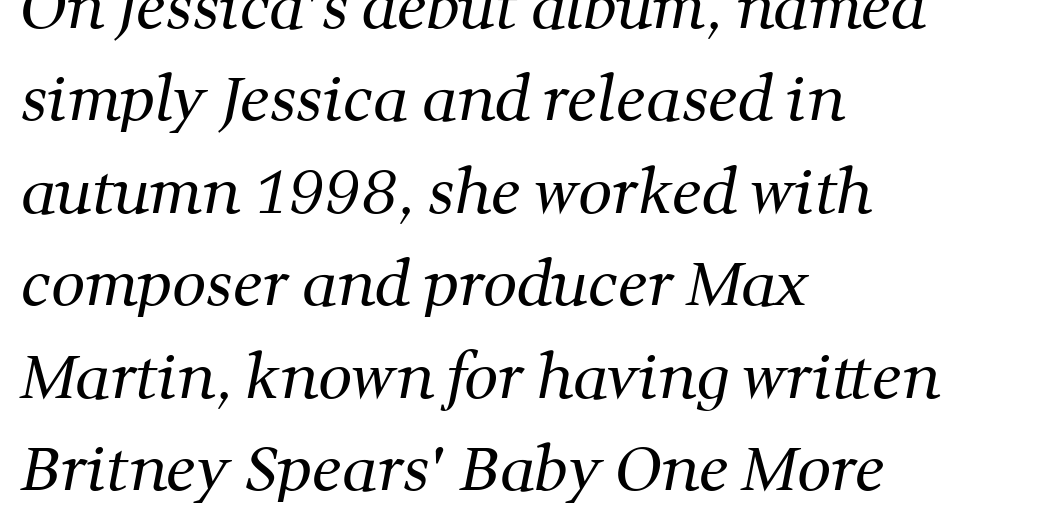
Character widths vary here, with narrow letters taking less room than wide ones. The text block is weighted toward the left margin, trailing off unevenly rightward. Whoever set this chose a conventional vertical rhythm. Caption: face not bold, strokes unweighted. A bare baseline throughout the passage. What kind of face is this? One with serifs.
